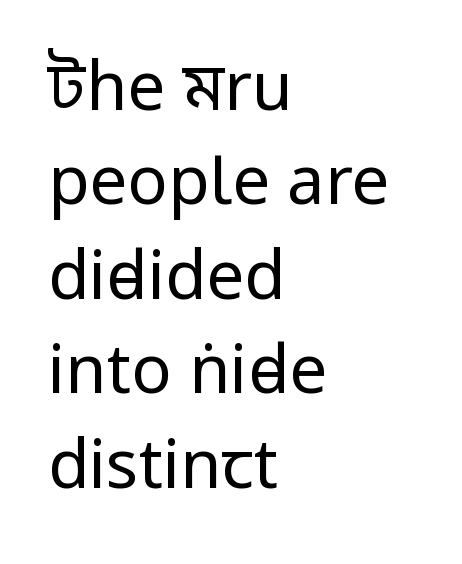
Rows of type keep a routine distance in the vertical direction. Inter-character spacing is left at the font's built-in metrics. The axis of the letterforms is exactly vertical. Does the type have serifs? No, each stem ends abruptly. Typeset ragged right — the left edge is the straight one.
